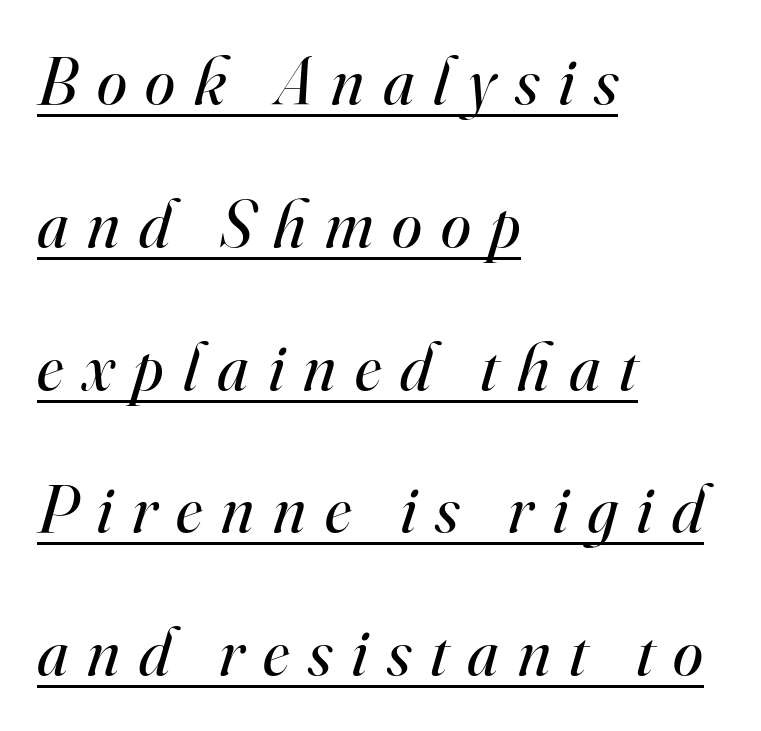
Looks like regular typesetting: each glyph gets only the width it needs. A typesetter would mark this as italic. All the whitespace from short lines collects on the right. Horizontal bands of white between lines are thick stripes.
